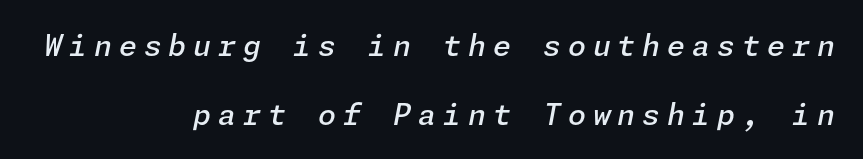
The image shows 29 px semibold type, italic (leaning right); set right-aligned, loose line spacing (2.37x), unusually wide letter spacing (+0.24 em), not underlined; low stroke contrast and a medium x-height.
